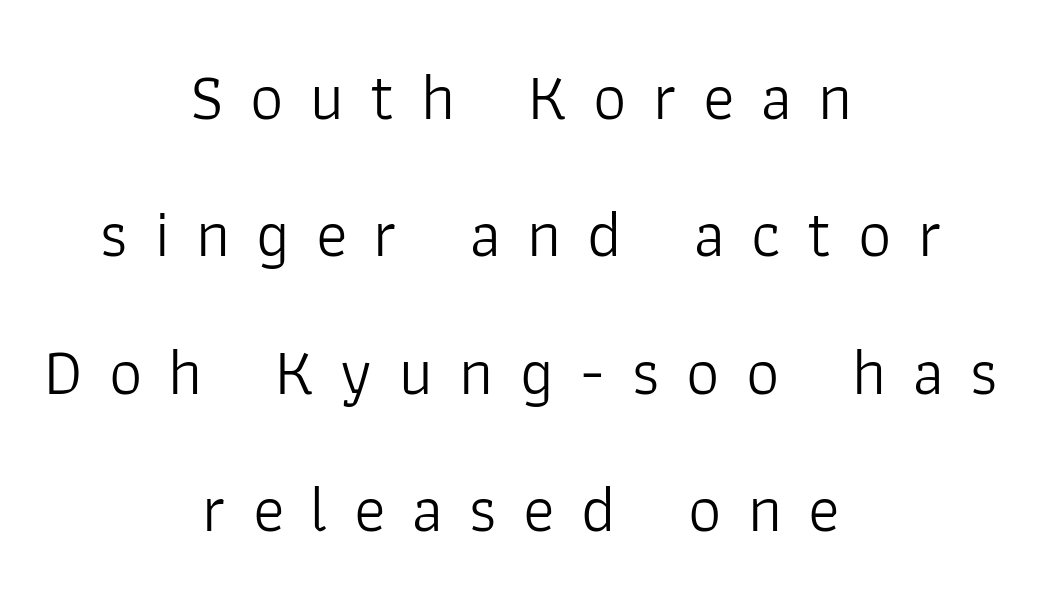
The image shows 66 px light sans-serif type, upright; set centered, loose line spacing (2.08x), unusually wide letter spacing (+0.4 em), not underlined; low stroke contrast and a medium x-height.
